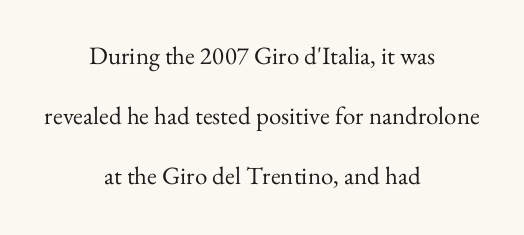
Q: Is the text bold? A: No.
Q: Is the text italic (slanted)? A: No, it is upright.
Q: Is the text underlined? A: No.
Q: How is the paragraph aligned? A: Centered.
Q: Is the spacing between letters normal or unusually wide? A: Normal.
Q: Is the spacing between lines tight, normal or loose? A: Loose.
